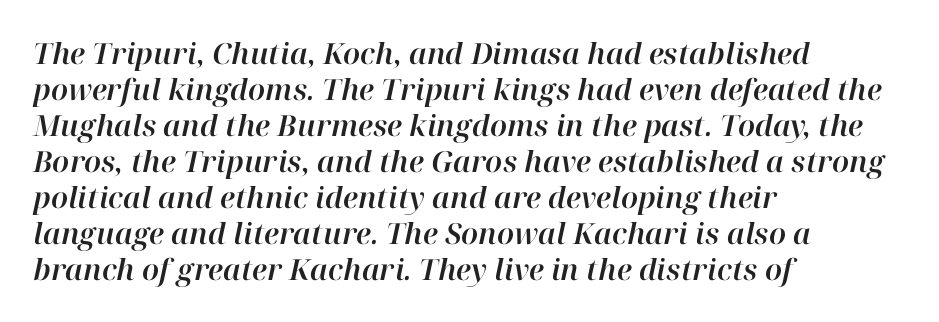
The image shows 29 px text type, italic (leaning right); set left-aligned, line spacing 1.24x, normal letter spacing, not underlined; high stroke contrast and a medium x-height.
